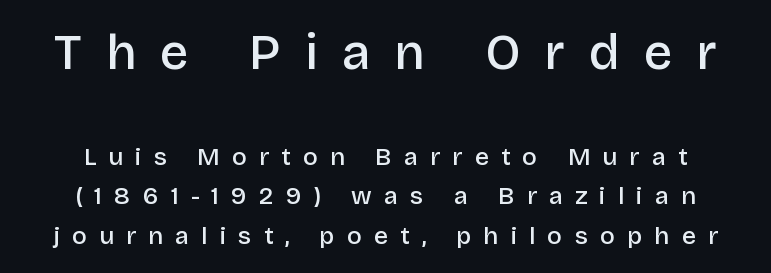
Honestly, the letter spacing is so wide it's the main thing you notice. The specimen reads as upright at a glance. This layout puts the oversized block above and the modest block below. Baseline-to-baseline distance is the conventional proportion of letter height. Each row of text sits above clean, open space.
